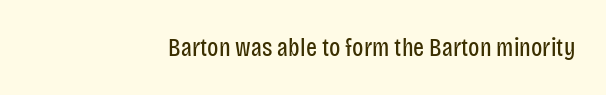
Q: Is the text bold? A: No.
Q: Is the text italic (slanted)? A: No, it is upright.
Q: Is the text underlined? A: No.
Q: How is the paragraph aligned? A: Right-aligned.
Q: Is the spacing between letters normal or unusually wide? A: Normal.
